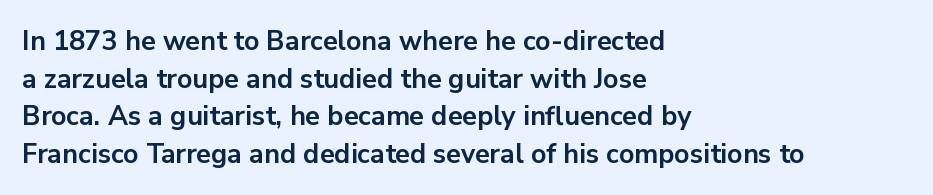
The image shows 27 px bold type, upright; set left-aligned, normal line spacing (1.39x), normal letter spacing, not underlined.
